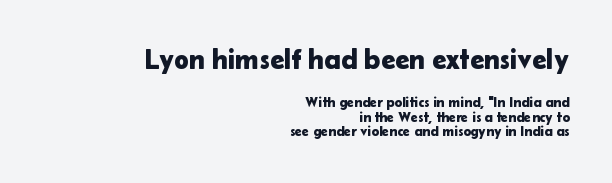
The image shows 28 px sans-serif type, upright; set right-aligned, tight line spacing (1.03x), normal letter spacing, not underlined; the first (top) block is 2.0x larger; low stroke contrast and a medium x-height.
